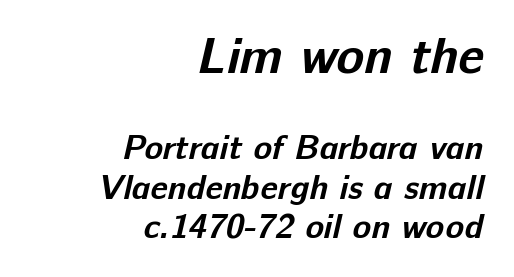
Q: Is the text bold? A: Yes.
Q: Is the typeface a serif or a sans-serif typeface? A: Sans-serif.
Q: Is the text underlined? A: No.
Q: How is the paragraph aligned? A: Right-aligned.
Q: Is the spacing between letters normal or unusually wide? A: Normal.
Q: Is the spacing between lines tight, normal or loose? A: Tight.
Q: Which block of text is set in a larger size, the first (top) or the second (bottom)? A: The first (top) one.
Q: Width (condensed, normal, or wide)? A: Normal.
Q: Stroke contrast? A: Low.
Q: x-height? A: Medium.
Q: Monospaced? A: No.
